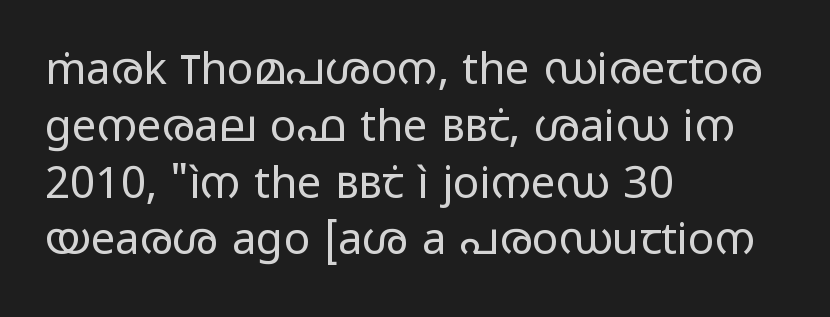
Q: Is the text bold? A: No.
Q: Is the text italic (slanted)? A: No, it is upright.
Q: Is the typeface a serif or a sans-serif typeface? A: Sans-serif.
Q: Is the text underlined? A: No.
Q: How is the paragraph aligned? A: Left-aligned.
Q: Is the spacing between letters normal or unusually wide? A: Normal.
Q: Is the spacing between lines tight, normal or loose? A: Normal.
Q: Width (condensed, normal, or wide)? A: Wide.
Q: Stroke contrast? A: Low.
Q: x-height? A: Medium.
Q: Monospaced? A: No.
